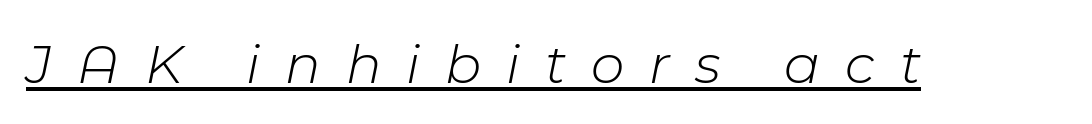
The image shows 58 px light type, italic (leaning right); set unusually wide letter spacing (+0.43 em), underlined; low stroke contrast and a medium x-height.
